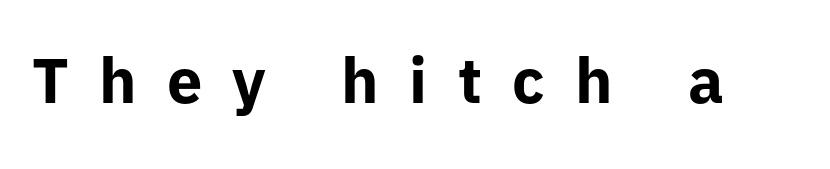
Q: Is the text bold? A: Yes.
Q: Is the text italic (slanted)? A: No, it is upright.
Q: Is the typeface a serif or a sans-serif typeface? A: Sans-serif.
Q: Is the text underlined? A: No.
Q: Is the spacing between letters normal or unusually wide? A: Unusually wide.
Q: Width (condensed, normal, or wide)? A: Normal.
Q: Stroke contrast? A: Low.
Q: x-height? A: Medium.
Q: Monospaced? A: No.
